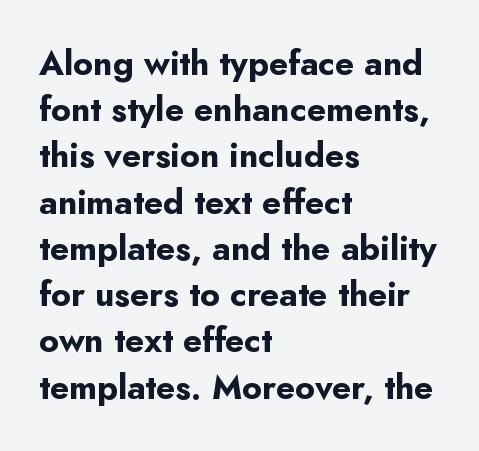
Q: Is the text bold? A: Yes.
Q: Is the text italic (slanted)? A: No, it is upright.
Q: Is the typeface a serif or a sans-serif typeface? A: Sans-serif.
Q: Is the text underlined? A: No.
Q: How is the paragraph aligned? A: Left-aligned.
Q: Is the spacing between letters normal or unusually wide? A: Normal.
Q: Is the spacing between lines tight, normal or loose? A: Normal.
Q: Width (condensed, normal, or wide)? A: Normal.
Q: Stroke contrast? A: Low.
Q: x-height? A: Small.
Q: Monospaced? A: No.
